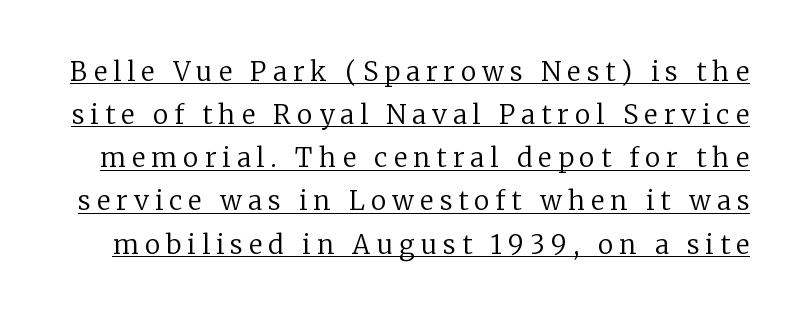
Q: Is the text bold? A: No.
Q: Is the text italic (slanted)? A: No, it is upright.
Q: Is the text underlined? A: Yes.
Q: Is the spacing between letters normal or unusually wide? A: Unusually wide.
Q: Is the spacing between lines tight, normal or loose? A: Normal.
